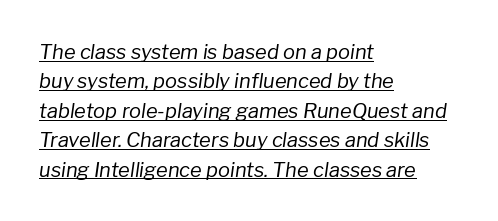
Q: Is the text bold? A: No.
Q: Is the text italic (slanted)? A: Yes, it leans right by about 8 degrees.
Q: Is the text underlined? A: Yes.
Q: How is the paragraph aligned? A: Left-aligned.
Q: Is the spacing between letters normal or unusually wide? A: Normal.
Q: Is the spacing between lines tight, normal or loose? A: Normal.
